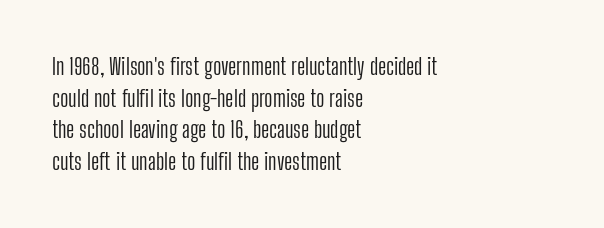
Q: Is the text bold? A: No.
Q: Is the text italic (slanted)? A: No, it is upright.
Q: Is the text underlined? A: No.
Q: How is the paragraph aligned? A: Left-aligned.
Q: Is the spacing between letters normal or unusually wide? A: Normal.
Q: Is the spacing between lines tight, normal or loose? A: Normal.
